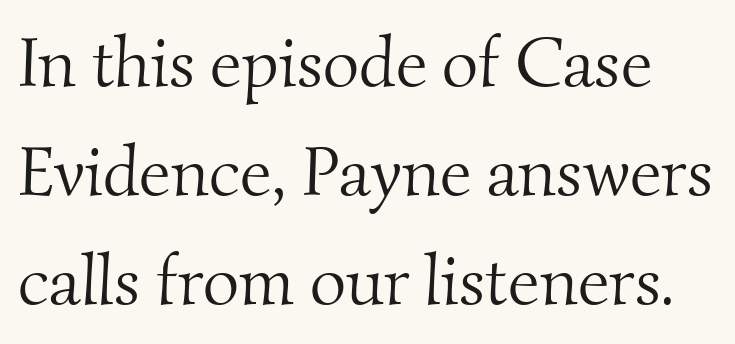
The rendering uses a moderate line-height, typical for paragraphs. Here the glyphs are tracked normally, forming tight word shapes. This sample has the flowing, uneven cadence of proportional lettering. Observe the serifs anchoring each vertical stroke in this sample.
